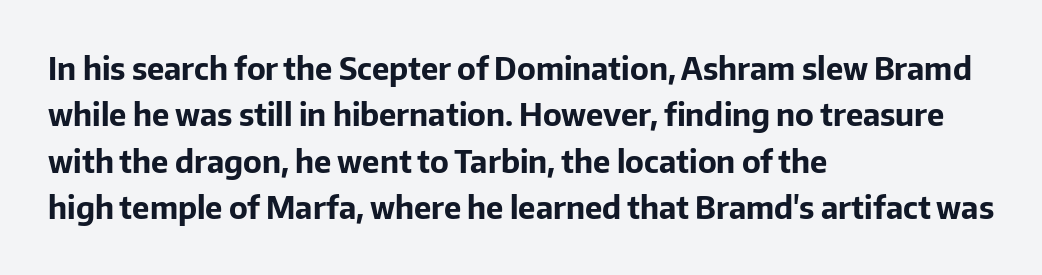
{"serif": "no", "italic": "no", "bold": "yes", "weight": "bold", "width": "normal", "stroke_contrast": "low", "x_height": "medium", "monospaced": "no", "underline": "no", "align": "left", "line_spacing": "normal", "line_spacing_ratio": 1.5, "letter_spacing": "normal", "letter_spacing_em": 0.0, "glyph_px": 31}
